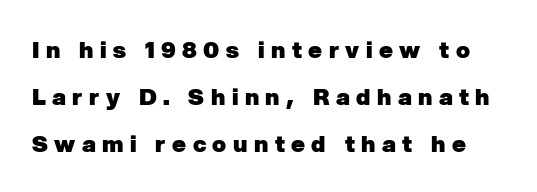
Q: Is the text bold? A: Yes.
Q: Is the text underlined? A: No.
Q: Is the spacing between letters normal or unusually wide? A: Unusually wide.
Q: Is the spacing between lines tight, normal or loose? A: Loose.
